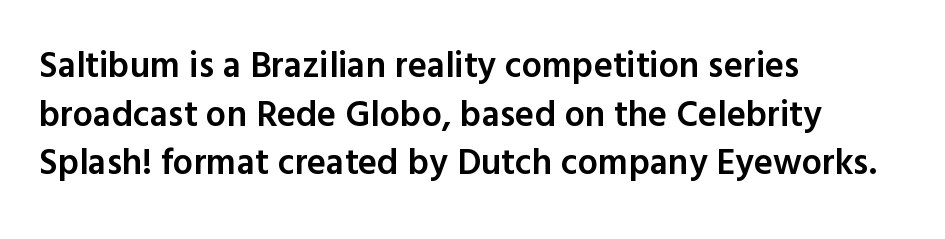
Q: Is the text bold? A: Semi-bold.
Q: Is the text italic (slanted)? A: No, it is upright.
Q: Is the typeface a serif or a sans-serif typeface? A: Sans-serif.
Q: Is the text underlined? A: No.
Q: How is the paragraph aligned? A: Left-aligned.
Q: Is the spacing between letters normal or unusually wide? A: Normal.
Q: Is the spacing between lines tight, normal or loose? A: Normal.
Q: Width (condensed, normal, or wide)? A: Normal.
Q: x-height? A: Medium.
Q: Monospaced? A: No.
